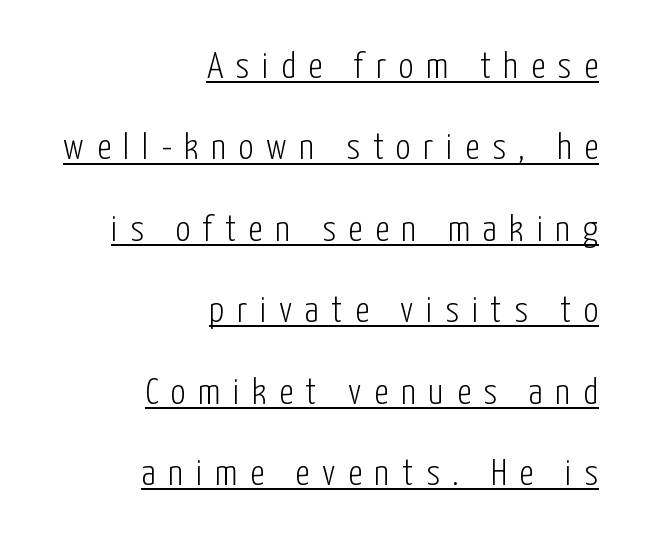
{"serif": "no", "italic": "no", "bold": "no", "weight": "light", "width": "condensed", "stroke_contrast": "low", "x_height": "medium", "monospaced": "no", "underline": "yes", "align": "right", "line_spacing": "loose", "line_spacing_ratio": 2.2, "letter_spacing": "wide", "letter_spacing_em": 0.34, "glyph_px": 37}
